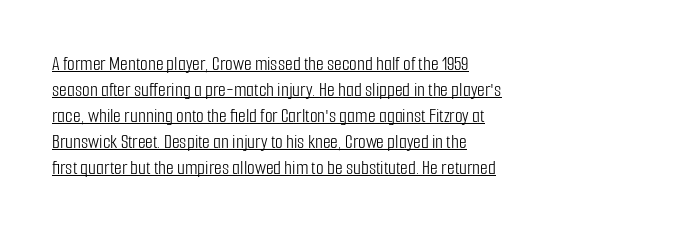
Line beginnings align vertically; line endings do not. The font's upright variant was chosen for this text. Is the letter spacing exaggerated? No — it looks like the ordinary default. Does the leading feel generous? No, just average. The passage shown is underscored from start to finish. A quiet, ordinary-to-light weight characterises the typeface.
